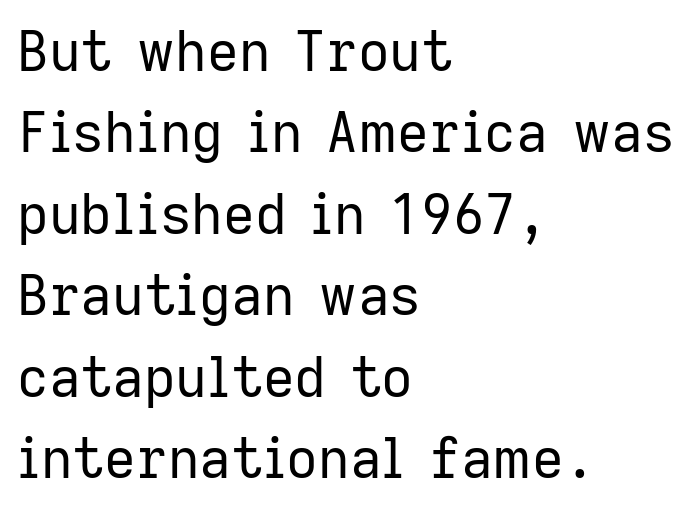
The image shows 55 px regular-weight sans-serif type, upright; set left-aligned, normal line spacing (1.48x), normal letter spacing, not underlined; low stroke contrast and a medium x-height.
